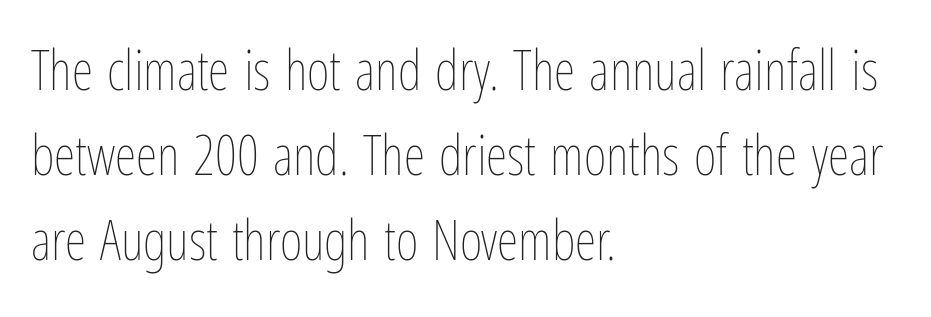
Q: Is the text bold? A: No.
Q: Is the text italic (slanted)? A: No, it is upright.
Q: Is the text underlined? A: No.
Q: How is the paragraph aligned? A: Left-aligned.
Q: Is the spacing between letters normal or unusually wide? A: Normal.
Q: Is the spacing between lines tight, normal or loose? A: Normal.
Q: Width (condensed, normal, or wide)? A: Condensed.
Q: Stroke contrast? A: Low.
Q: x-height? A: Medium.
Q: Monospaced? A: No.
